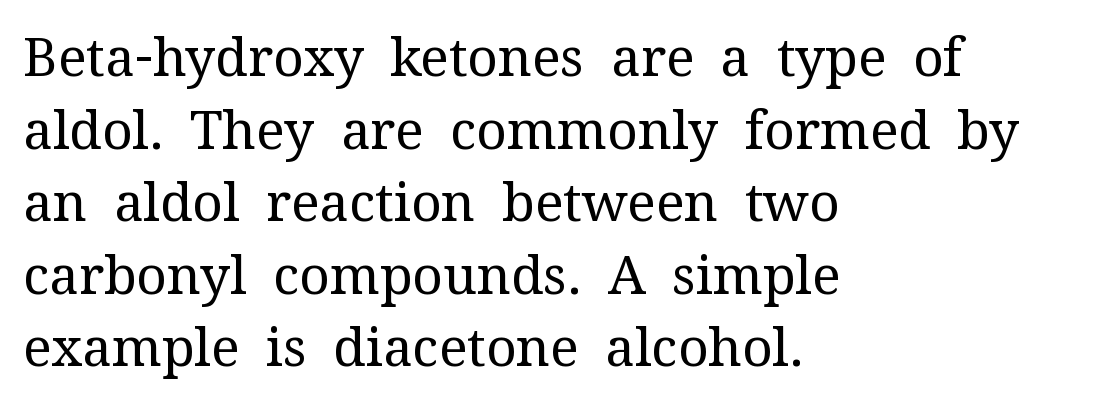
The image shows 53 px regular-weight serif type, upright; set left-aligned, normal line spacing (1.37x), normal letter spacing, not underlined; medium stroke contrast and a medium x-height.
